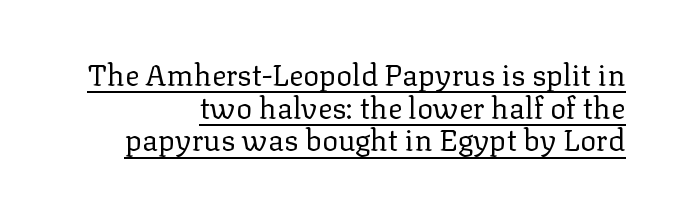
Q: Is the text bold? A: No.
Q: Is the text italic (slanted)? A: No, it is upright.
Q: Is the typeface a serif or a sans-serif typeface? A: Serif.
Q: Is the text underlined? A: Yes.
Q: How is the paragraph aligned? A: Right-aligned.
Q: Is the spacing between letters normal or unusually wide? A: Normal.
Q: Is the spacing between lines tight, normal or loose? A: Tight.
Q: Width (condensed, normal, or wide)? A: Normal.
Q: Stroke contrast? A: Low.
Q: x-height? A: Medium.
Q: Monospaced? A: No.
